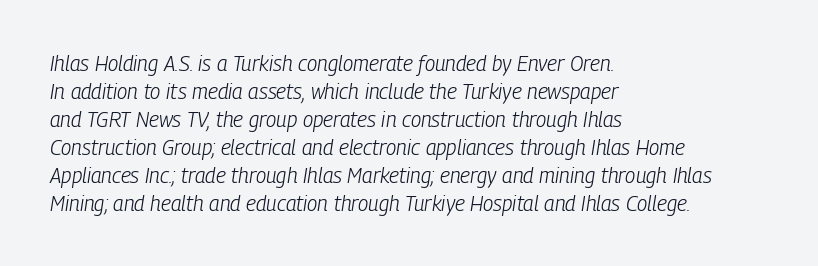
The image shows 21 px text type, italic (leaning right); set left-aligned, normal line spacing (1.33x), normal letter spacing, not underlined.
